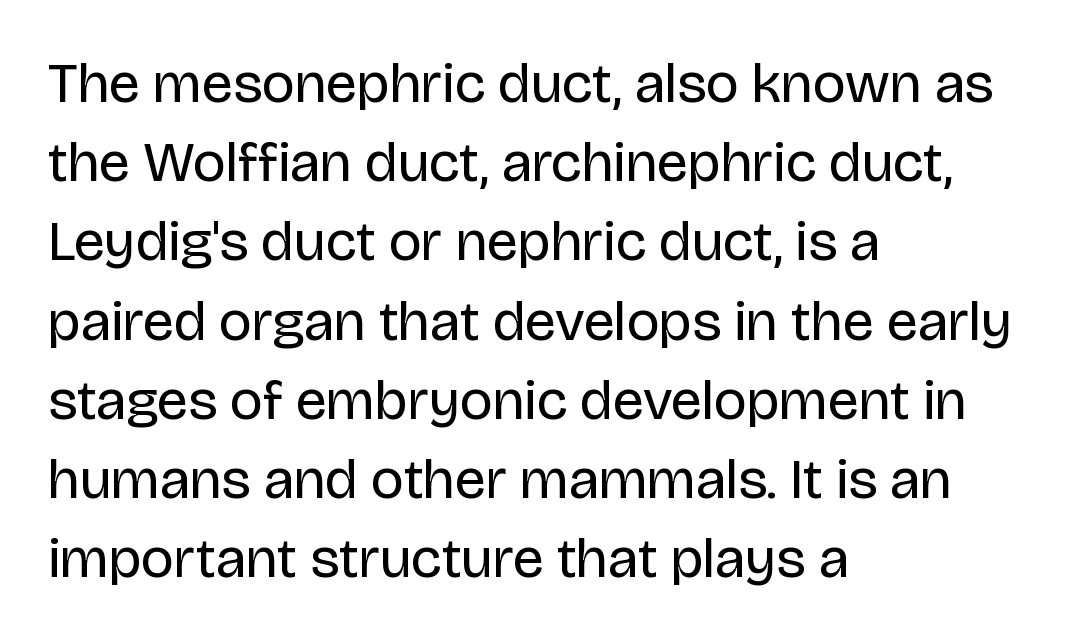
Q: Is the text bold? A: No.
Q: Is the text italic (slanted)? A: No, it is upright.
Q: Is the typeface a serif or a sans-serif typeface? A: Sans-serif.
Q: Is the text underlined? A: No.
Q: How is the paragraph aligned? A: Left-aligned.
Q: Is the spacing between letters normal or unusually wide? A: Normal.
Q: Is the spacing between lines tight, normal or loose? A: Normal.
Q: Width (condensed, normal, or wide)? A: Normal.
Q: Stroke contrast? A: Low.
Q: x-height? A: Large.
Q: Monospaced? A: No.
